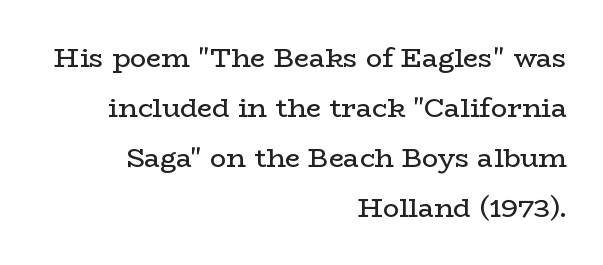
{"italic": "no", "bold": "no", "underline": "no", "align": "right", "line_spacing_ratio": 1.85, "letter_spacing": "normal", "letter_spacing_em": 0.0, "glyph_px": 27}
